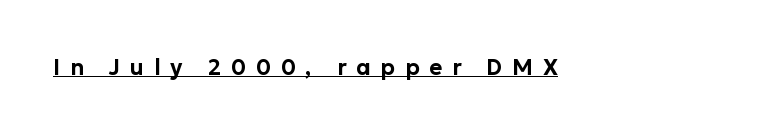
Q: Is the text italic (slanted)? A: No, it is upright.
Q: Is the text underlined? A: Yes.
Q: Is the spacing between letters normal or unusually wide? A: Unusually wide.
